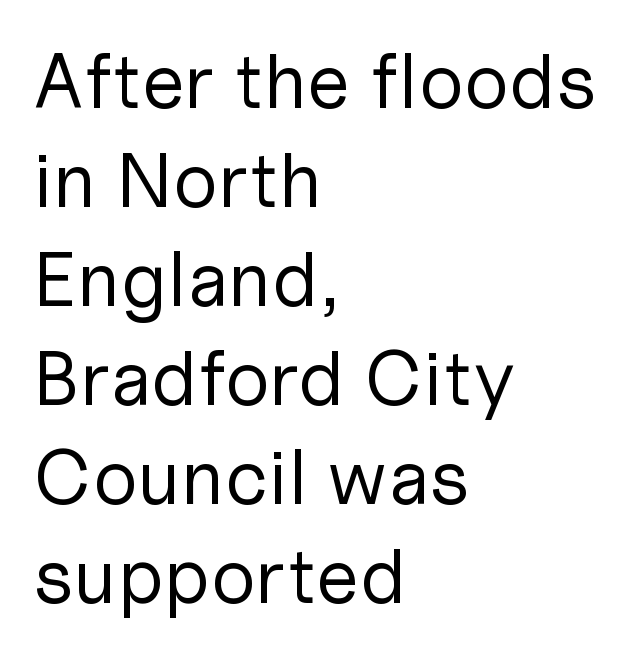
The image shows 78 px regular-weight sans-serif type, upright; set left-aligned, normal line spacing (1.27x), normal letter spacing, not underlined; low stroke contrast and a medium x-height.
